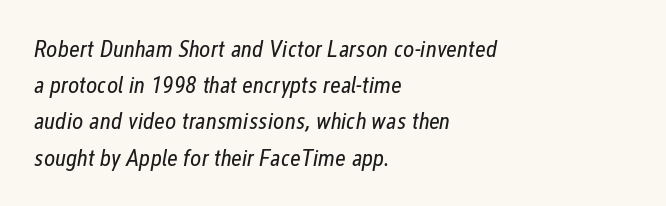
The lettering tilts uniformly, giving the passage an italic look. The rows are spaced the way most documents space them. Stem width sits at or under what a default text font uses. Each row of text sits above clean, open space. You could call the tracking neutral — neither tight nor loose.
